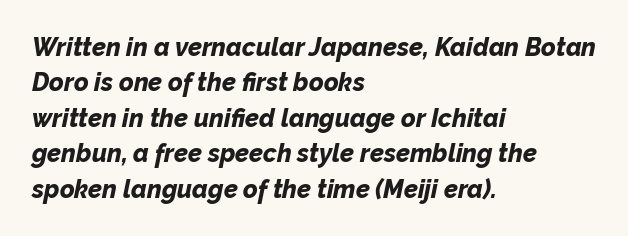
{"italic": "yes", "lean": "right", "slant_degrees": 12, "bold": "yes", "underline": "no", "align": "left", "line_spacing": "normal", "line_spacing_ratio": 1.42, "letter_spacing": "normal", "letter_spacing_em": 0.0, "glyph_px": 25}
